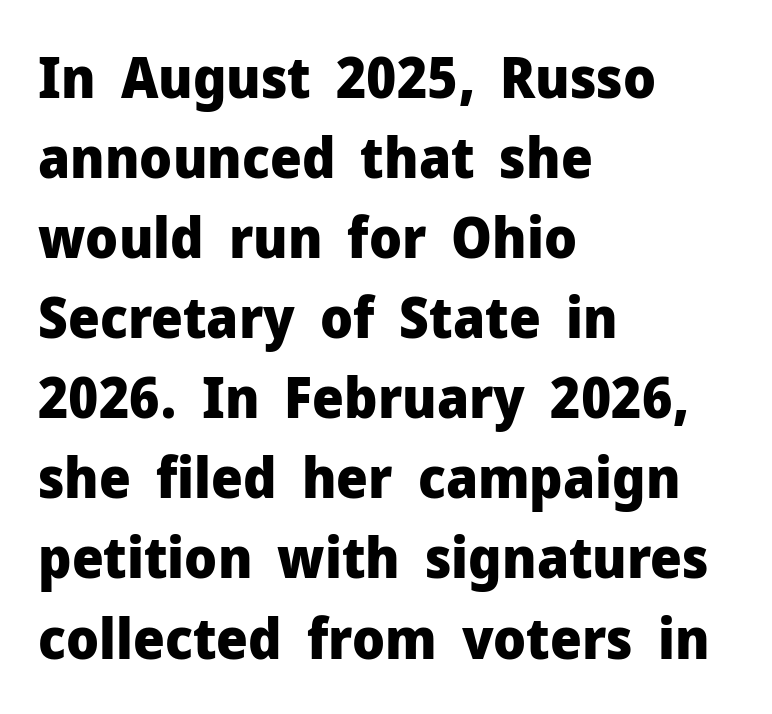
Q: Is the text bold? A: Yes.
Q: Is the text italic (slanted)? A: No, it is upright.
Q: Is the typeface a serif or a sans-serif typeface? A: Sans-serif.
Q: Is the text underlined? A: No.
Q: How is the paragraph aligned? A: Left-aligned.
Q: Is the spacing between letters normal or unusually wide? A: Normal.
Q: Is the spacing between lines tight, normal or loose? A: Normal.
Q: Width (condensed, normal, or wide)? A: Normal.
Q: Stroke contrast? A: Low.
Q: x-height? A: Medium.
Q: Monospaced? A: No.
